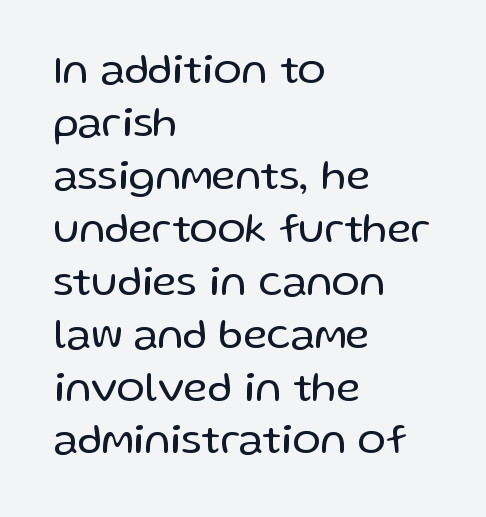
Q: Is the text bold? A: No.
Q: Is the text italic (slanted)? A: No, it is upright.
Q: Is the typeface a serif or a sans-serif typeface? A: Sans-serif.
Q: Is the text underlined? A: No.
Q: How is the paragraph aligned? A: Left-aligned.
Q: Is the spacing between letters normal or unusually wide? A: Normal.
Q: Is the spacing between lines tight, normal or loose? A: Normal.
Q: Width (condensed, normal, or wide)? A: Normal.
Q: Stroke contrast? A: Low.
Q: x-height? A: Medium.
Q: Monospaced? A: No.
